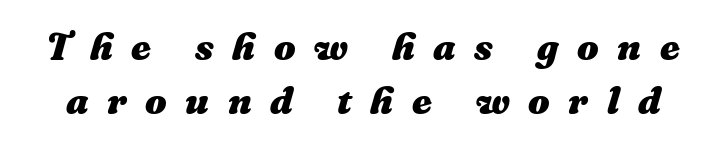
The image shows 38 px heavy type, italic (leaning right); set normal line spacing (1.42x), unusually wide letter spacing (+0.49 em), not underlined; medium stroke contrast and a medium x-height.
